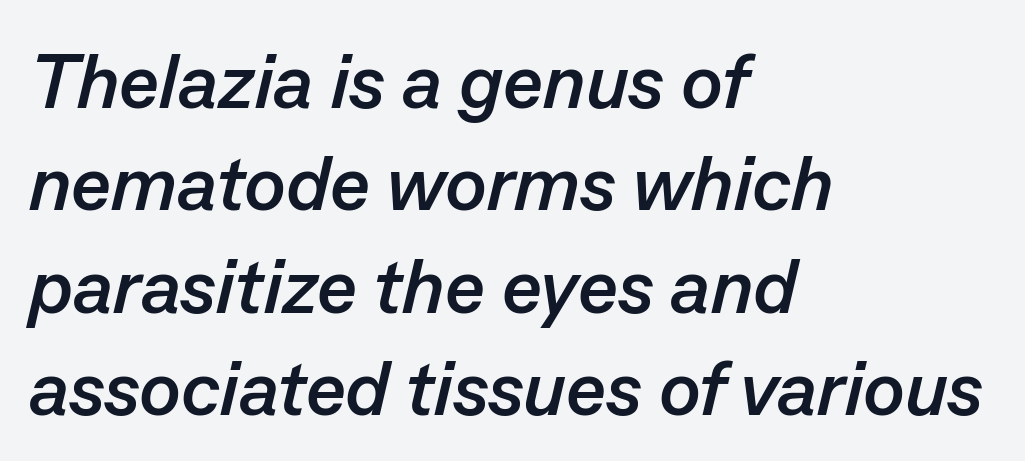
Q: Is the text bold? A: Yes.
Q: Is the text italic (slanted)? A: Yes, it leans right by about 13 degrees.
Q: Is the text underlined? A: No.
Q: How is the paragraph aligned? A: Left-aligned.
Q: Is the spacing between letters normal or unusually wide? A: Normal.
Q: Is the spacing between lines tight, normal or loose? A: Normal.
Q: Width (condensed, normal, or wide)? A: Normal.
Q: Stroke contrast? A: Low.
Q: x-height? A: Medium.
Q: Monospaced? A: No.
